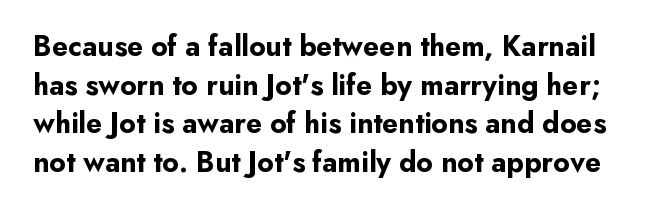
Q: Is the text bold? A: Yes.
Q: Is the text italic (slanted)? A: No, it is upright.
Q: Is the typeface a serif or a sans-serif typeface? A: Sans-serif.
Q: Is the text underlined? A: No.
Q: Is the spacing between letters normal or unusually wide? A: Normal.
Q: Is the spacing between lines tight, normal or loose? A: Normal.
Q: Width (condensed, normal, or wide)? A: Normal.
Q: Stroke contrast? A: Low.
Q: x-height? A: Small.
Q: Monospaced? A: No.
